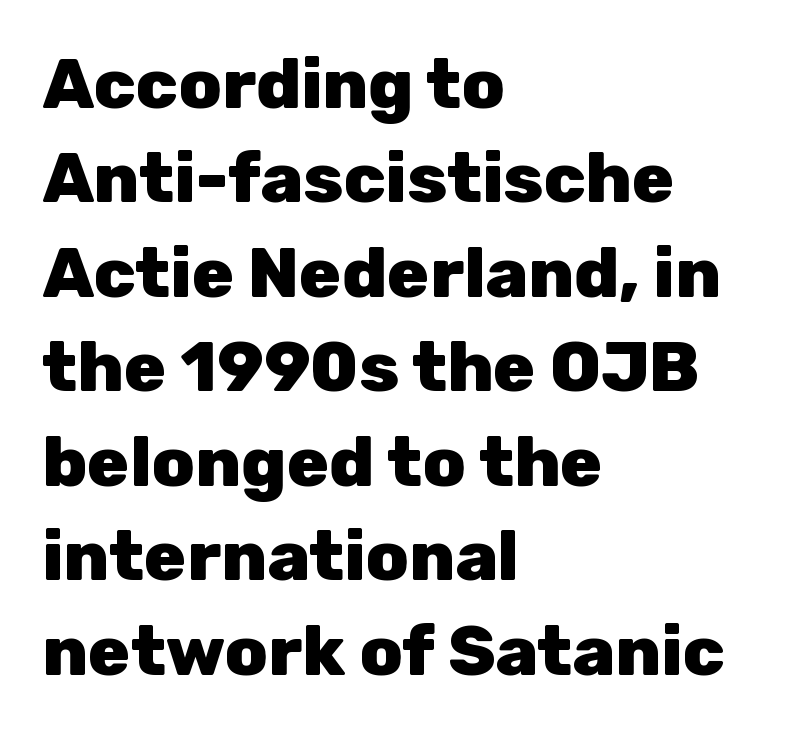
The image shows 70 px heavy sans-serif type, upright; set left-aligned, normal line spacing (1.35x), normal letter spacing, not underlined; low stroke contrast and a medium x-height.
